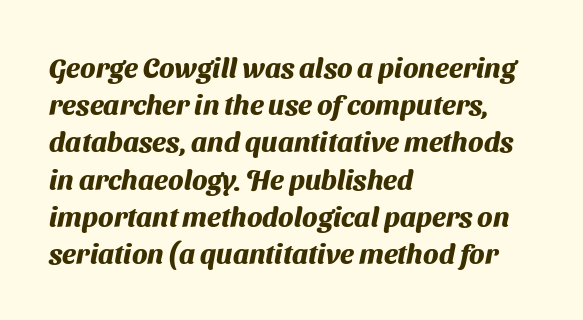
The image shows 28 px heavy sans-serif type; set left-aligned, normal line spacing (1.33x), normal letter spacing, not underlined; medium stroke contrast and a medium x-height.
